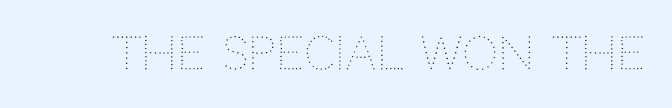
{"italic": "no", "bold": "no", "weight": "thin", "width": "normal", "stroke_contrast": "medium", "x_height": "large", "monospaced": "no", "underline": "no", "letter_spacing": "normal", "letter_spacing_em": 0.0, "glyph_px": 45}
